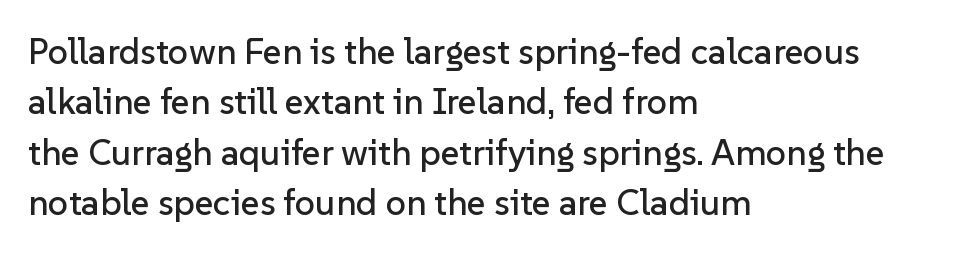
{"serif": "no", "italic": "no", "width": "normal", "stroke_contrast": "low", "x_height": "medium", "monospaced": "no", "underline": "no", "align": "left", "line_spacing": "normal", "line_spacing_ratio": 1.4, "letter_spacing": "normal", "letter_spacing_em": 0.0, "glyph_px": 36}
